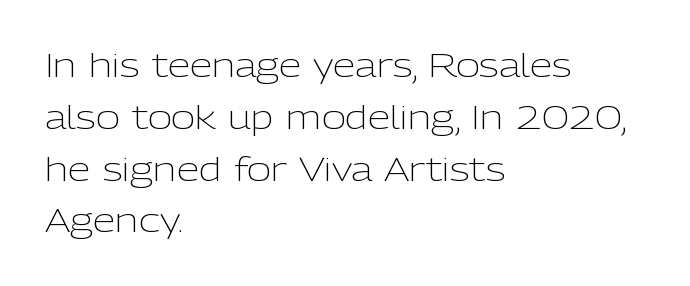
Q: Is the text bold? A: No.
Q: Is the text italic (slanted)? A: No, it is upright.
Q: Is the typeface a serif or a sans-serif typeface? A: Sans-serif.
Q: Is the text underlined? A: No.
Q: How is the paragraph aligned? A: Left-aligned.
Q: Is the spacing between letters normal or unusually wide? A: Normal.
Q: Is the spacing between lines tight, normal or loose? A: Normal.
Q: Width (condensed, normal, or wide)? A: Normal.
Q: Stroke contrast? A: Low.
Q: x-height? A: Medium.
Q: Monospaced? A: No.
